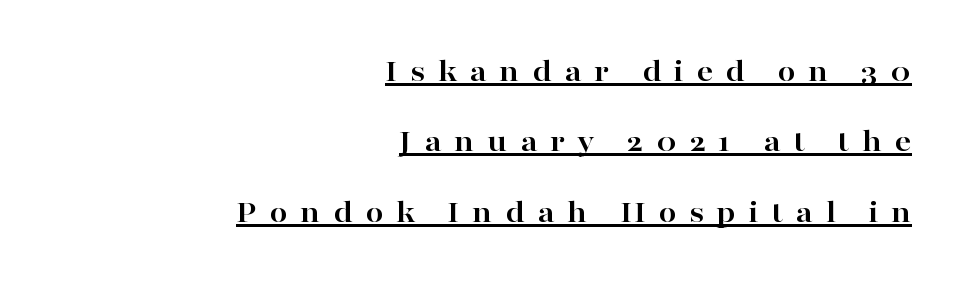
{"serif": "yes", "italic": "no", "bold": "yes", "weight": "bold", "width": "wide", "stroke_contrast": "high", "x_height": "medium", "monospaced": "no", "underline": "yes", "align": "right", "line_spacing": "loose", "line_spacing_ratio": 2.2, "letter_spacing": "wide", "letter_spacing_em": 0.4, "glyph_px": 32}
